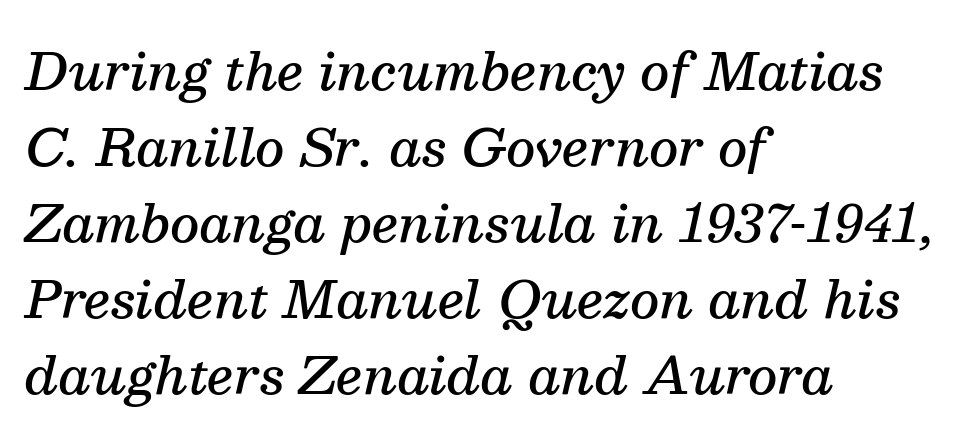
The image shows 51 px semibold serif type, italic (leaning right); set left-aligned, normal line spacing (1.49x), normal letter spacing, not underlined; medium stroke contrast and a medium x-height.
